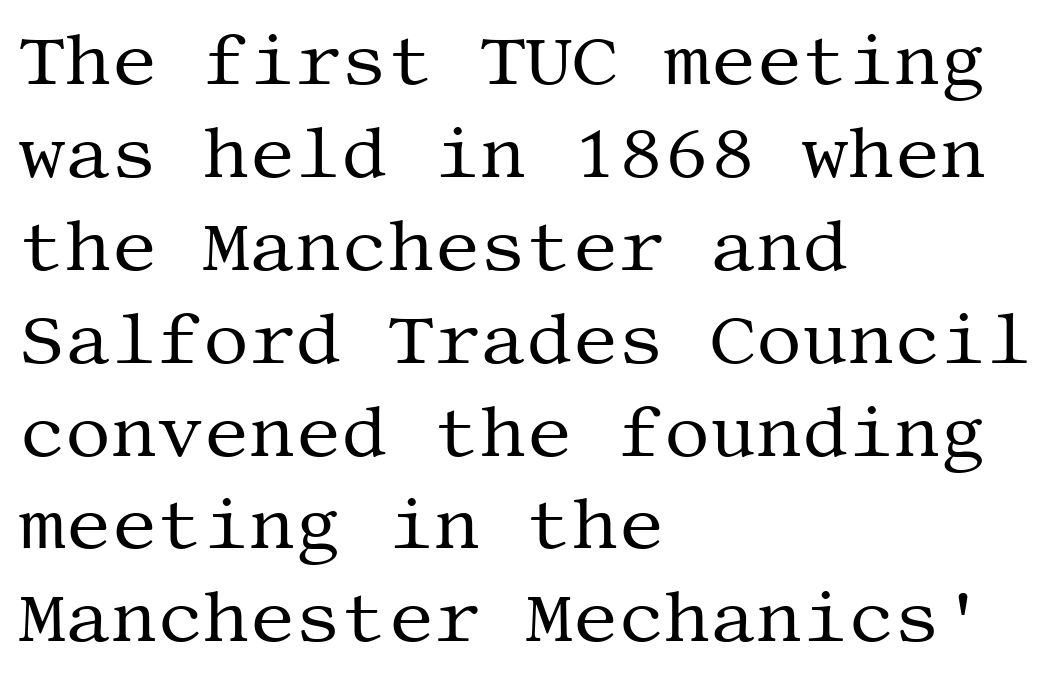
The image shows 72 px regular-weight serif type, upright; set left-aligned, normal line spacing (1.29x), normal letter spacing, not underlined; medium stroke contrast and a large x-height.
